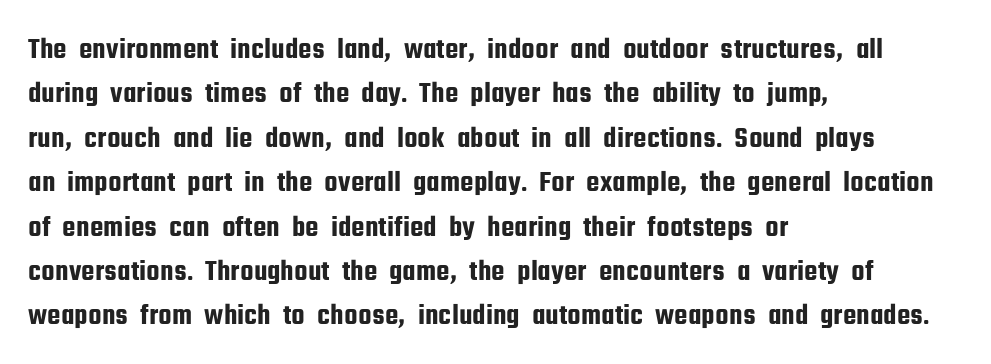
{"serif": "no", "italic": "no", "width": "condensed", "stroke_contrast": "low", "x_height": "medium", "monospaced": "no", "underline": "no", "align": "left", "line_spacing": "normal", "line_spacing_ratio": 1.48, "letter_spacing": "normal", "letter_spacing_em": 0.0, "glyph_px": 30}
